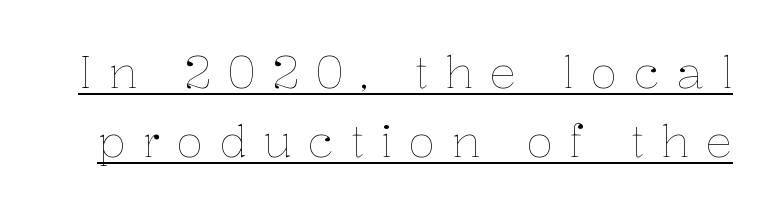
The image shows 45 px thin type, upright; set normal line spacing (1.54x), unusually wide letter spacing (+0.36 em), underlined; low stroke contrast and a medium x-height.
